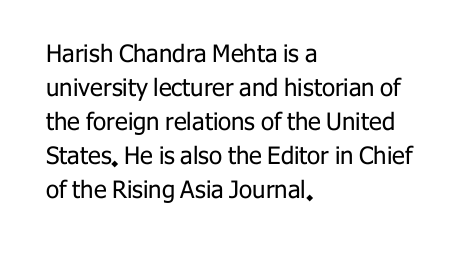
Just letters on the line, the space beneath them empty. The lines sit at an ordinary, default distance from one another. Reading down the block, your eye returns to a fixed left position each line. Think standard paragraph weight, or any step lighter than that.
